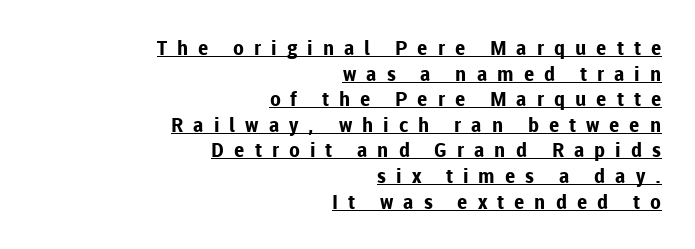
Q: Is the text bold? A: Yes.
Q: Is the text italic (slanted)? A: No, it is upright.
Q: Is the text underlined? A: Yes.
Q: How is the paragraph aligned? A: Right-aligned.
Q: Is the spacing between letters normal or unusually wide? A: Unusually wide.
Q: Is the spacing between lines tight, normal or loose? A: Normal.
